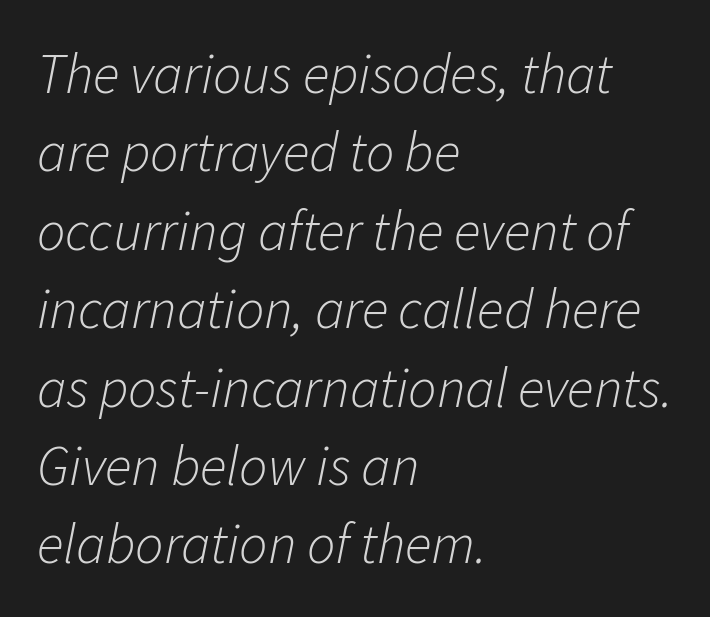
Q: Is the text bold? A: No.
Q: Is the text italic (slanted)? A: Yes, it leans right by about 11 degrees.
Q: Is the text underlined? A: No.
Q: How is the paragraph aligned? A: Left-aligned.
Q: Is the spacing between letters normal or unusually wide? A: Normal.
Q: Is the spacing between lines tight, normal or loose? A: Normal.
Q: Width (condensed, normal, or wide)? A: Normal.
Q: Stroke contrast? A: Low.
Q: x-height? A: Medium.
Q: Monospaced? A: No.
